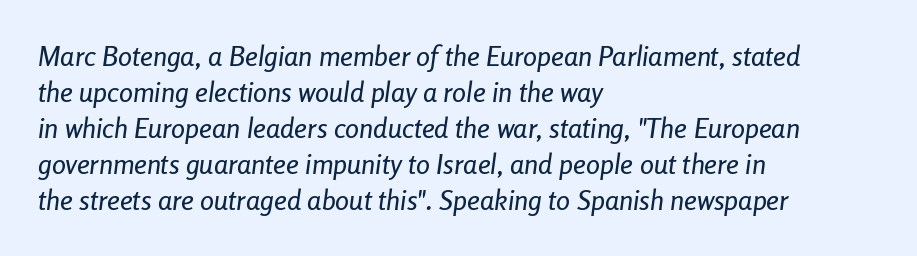
Line starts are locked; line ends wander. Does the leading feel generous? No, just average. A clean baseline with only descenders dipping below it. Varying glyph widths throughout — classic text-font behaviour.
